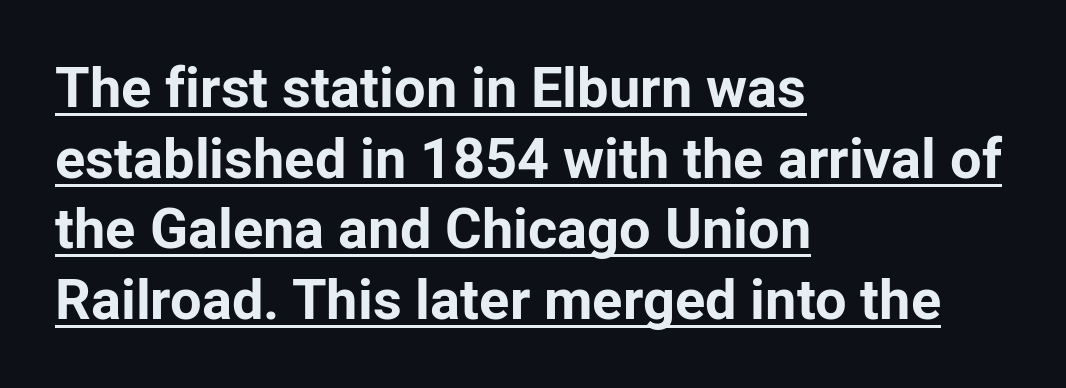
A rule runs beneath these lines of type. Quick note: not italic, upright. Typesetter's note: full bold, strokes at maximum text heaviness. Typographically, this falls in the sans-serif category. Is this a fixed-width face? No — the glyphs have proportional, varying widths. If you drew a ruler down the left edge, every line would touch it.
